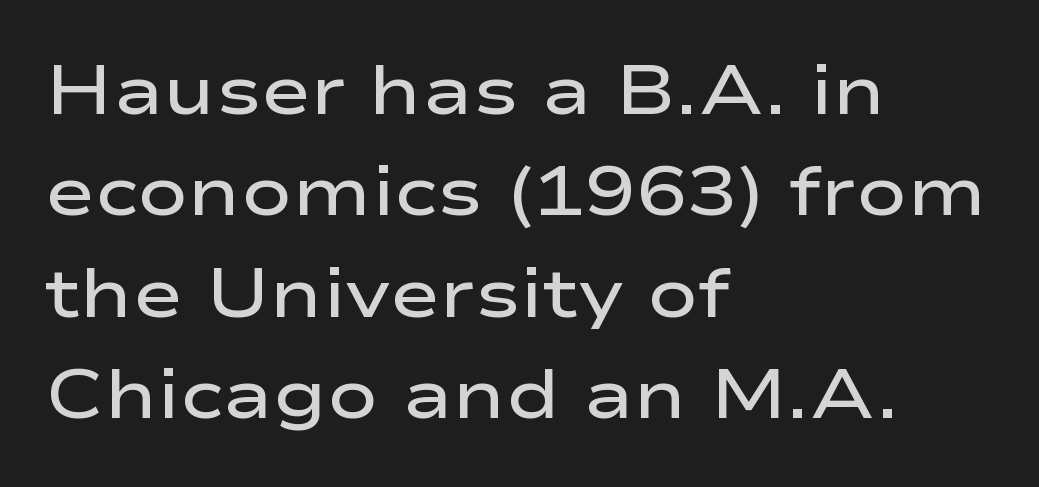
Q: Is the text bold? A: Semi-bold.
Q: Is the text italic (slanted)? A: No, it is upright.
Q: Is the typeface a serif or a sans-serif typeface? A: Sans-serif.
Q: Is the text underlined? A: No.
Q: How is the paragraph aligned? A: Left-aligned.
Q: Is the spacing between letters normal or unusually wide? A: Normal.
Q: Is the spacing between lines tight, normal or loose? A: Normal.
Q: Width (condensed, normal, or wide)? A: Wide.
Q: Stroke contrast? A: Low.
Q: x-height? A: Medium.
Q: Monospaced? A: No.
